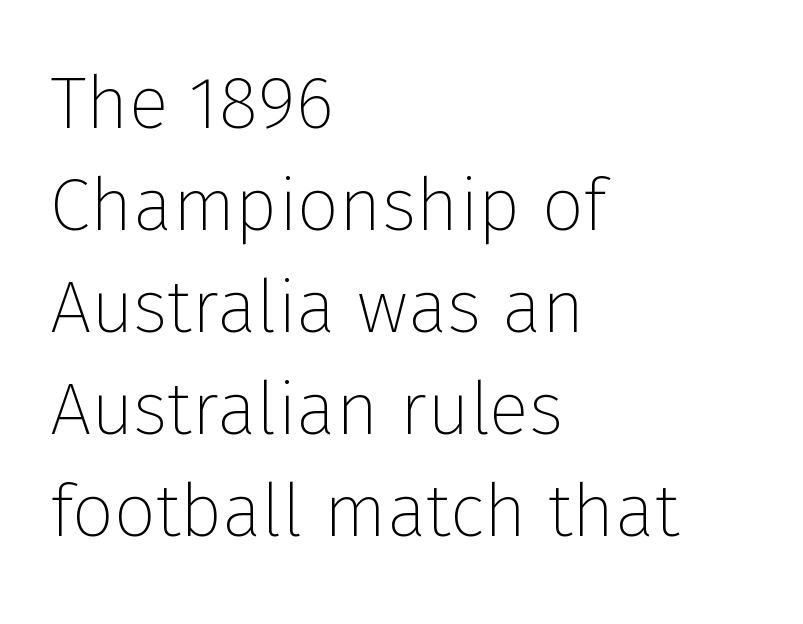
Q: Is the text bold? A: No.
Q: Is the text italic (slanted)? A: No, it is upright.
Q: Is the typeface a serif or a sans-serif typeface? A: Sans-serif.
Q: Is the text underlined? A: No.
Q: How is the paragraph aligned? A: Left-aligned.
Q: Is the spacing between letters normal or unusually wide? A: Normal.
Q: Is the spacing between lines tight, normal or loose? A: Normal.
Q: Width (condensed, normal, or wide)? A: Normal.
Q: Stroke contrast? A: Low.
Q: x-height? A: Medium.
Q: Monospaced? A: No.
